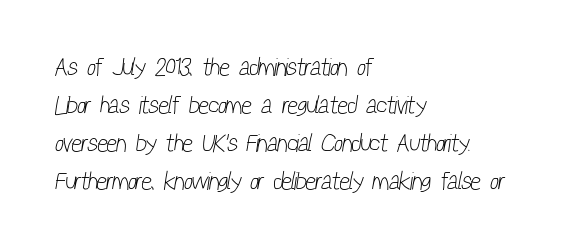
Teacher's note: observe the even left margin — that is flush-left alignment. A clean baseline with only descenders dipping below it. The designer left line spacing at the default. Characters follow at the spacing the type designer built in.
